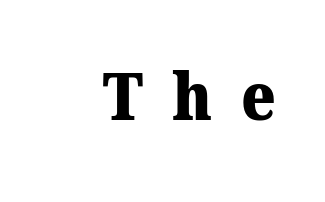
{"serif": "yes", "bold": "yes", "weight": "heavy", "width": "normal", "stroke_contrast": "medium", "x_height": "medium", "monospaced": "no", "underline": "no", "letter_spacing": "wide", "letter_spacing_em": 0.44, "glyph_px": 66}
